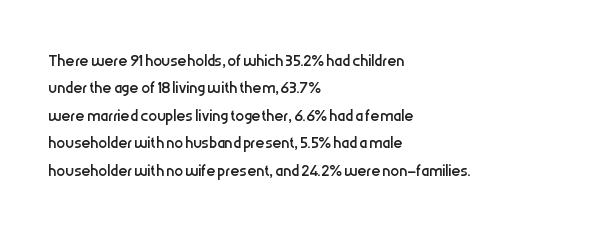
Q: Is the text bold? A: No.
Q: Is the text italic (slanted)? A: No, it is upright.
Q: Is the text underlined? A: No.
Q: How is the paragraph aligned? A: Left-aligned.
Q: Is the spacing between letters normal or unusually wide? A: Normal.
Q: Is the spacing between lines tight, normal or loose? A: Normal.
